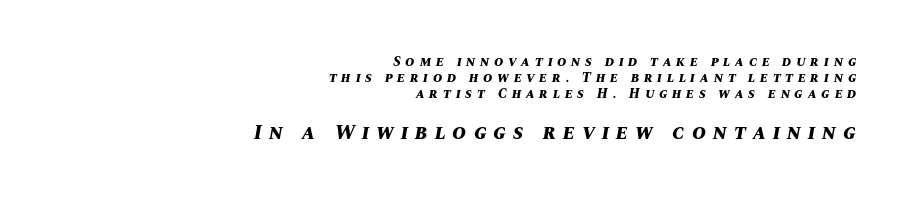
When letters slant like this, we call the style italic. Cramped leading. What stands out about the letter spacing? Its width — letters are far apart. The typesetter chose a ragged-left arrangement here. The specimen omits any rule beneath the text block's lines.
